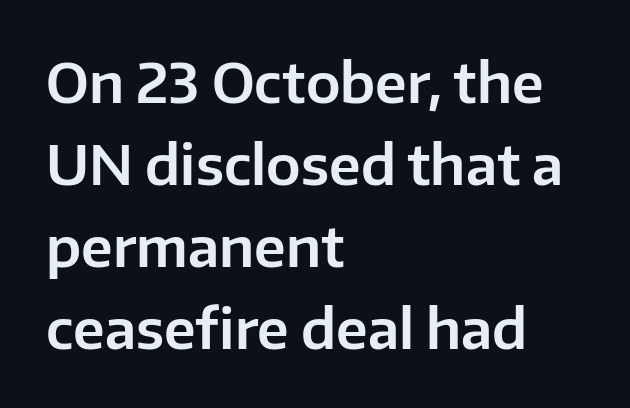
You can tell it's not italic because the verticals are truly vertical. The rows are spaced the way most documents space them. Check where the strokes stop: nothing finishes them off — pure sans. Descender tails drop into unmarked territory.
